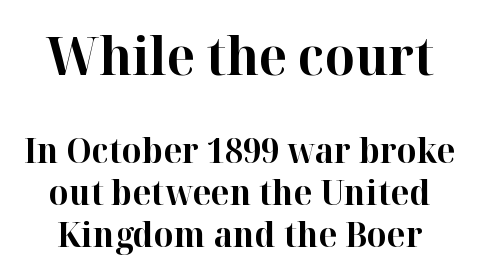
Q: Is the text bold? A: Yes.
Q: Is the text italic (slanted)? A: No, it is upright.
Q: Is the typeface a serif or a sans-serif typeface? A: Serif.
Q: Is the text underlined? A: No.
Q: Is the spacing between letters normal or unusually wide? A: Normal.
Q: Which block of text is set in a larger size, the first (top) or the second (bottom)? A: The first (top) one.
Q: Width (condensed, normal, or wide)? A: Normal.
Q: Stroke contrast? A: High.
Q: x-height? A: Medium.
Q: Monospaced? A: No.
